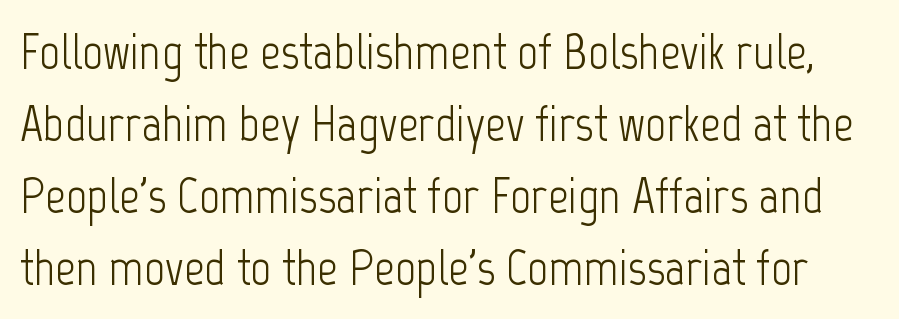
{"serif": "no", "italic": "no", "bold": "no", "weight": "light", "width": "condensed", "stroke_contrast": "low", "x_height": "medium", "monospaced": "no", "underline": "no", "line_spacing": "normal", "line_spacing_ratio": 1.41, "letter_spacing": "normal", "letter_spacing_em": 0.0, "glyph_px": 51}
